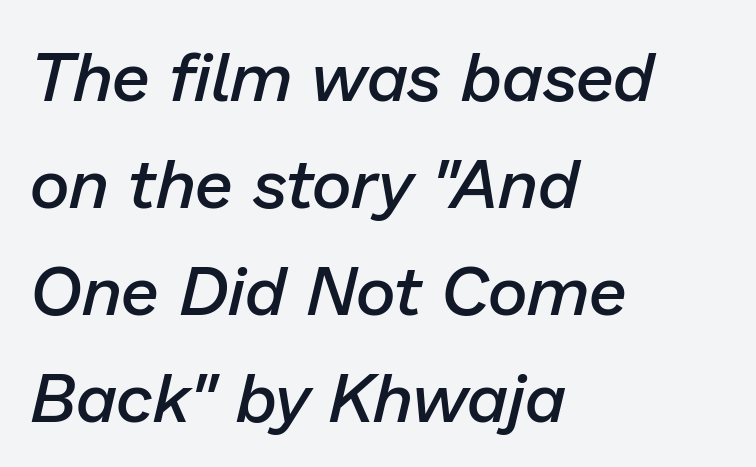
{"italic": "yes", "lean": "right", "slant_degrees": 13, "bold": "semi", "weight": "semibold", "width": "normal", "stroke_contrast": "low", "x_height": "medium", "monospaced": "no", "underline": "no", "align": "left", "line_spacing": "normal", "line_spacing_ratio": 1.55, "letter_spacing": "normal", "letter_spacing_em": 0.0, "glyph_px": 69}
